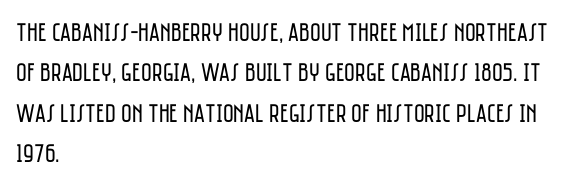
Check the space under the baseline: it is left empty. The type sits square on the baseline with zero lean. Line spacing here is normal. Casual observation: everything's shoved over to the left. Honestly, the letter spacing is just normal — you wouldn't notice it.
